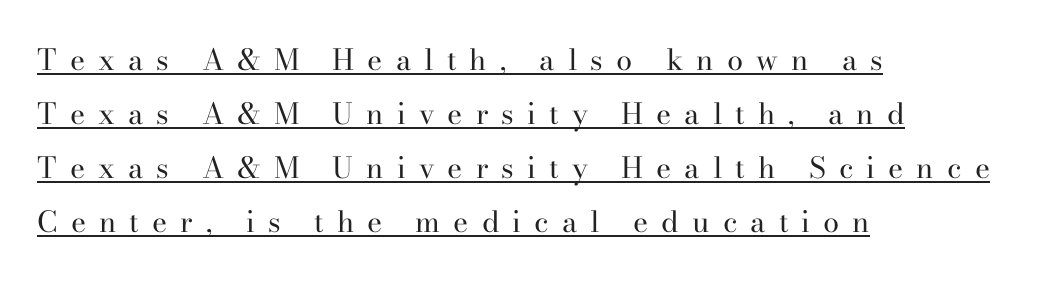
A quiet, ordinary-to-light weight characterises the typeface. The rag falls on the right side of this text block. Is this a fixed-width face? No — the glyphs have proportional, varying widths. Are there feet on the stems? There are — it's a serif. Observe the wide spacing: letters keep a clear distance from each other. The font's upright variant was chosen for this text.
